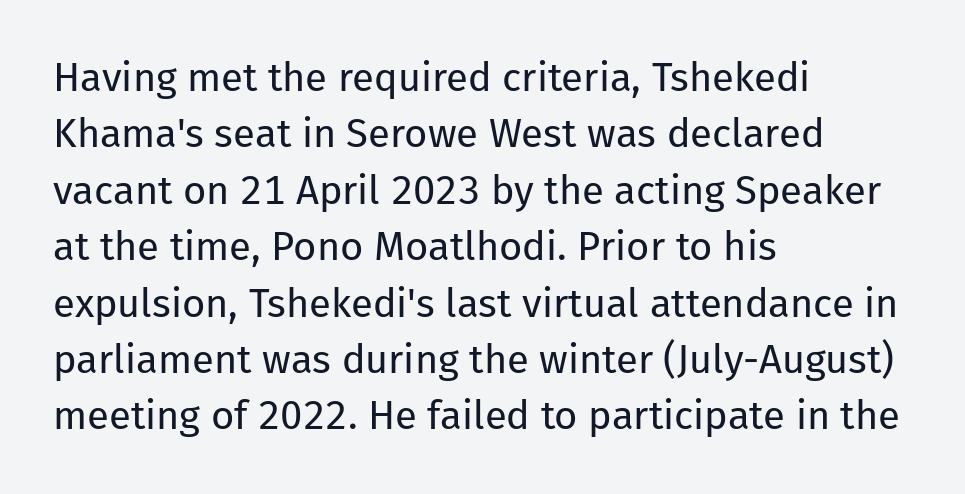
Q: Is the text bold? A: No.
Q: Is the text italic (slanted)? A: No, it is upright.
Q: Is the typeface a serif or a sans-serif typeface? A: Sans-serif.
Q: Is the text underlined? A: No.
Q: How is the paragraph aligned? A: Left-aligned.
Q: Is the spacing between letters normal or unusually wide? A: Normal.
Q: Is the spacing between lines tight, normal or loose? A: Normal.
Q: Width (condensed, normal, or wide)? A: Normal.
Q: Stroke contrast? A: Low.
Q: x-height? A: Medium.
Q: Monospaced? A: No.
